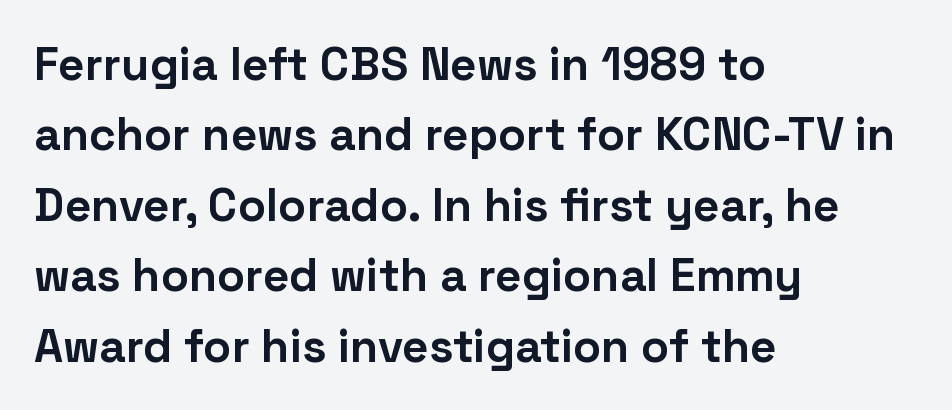
What stands out about the letter spacing? Nothing — it is the standard amount. Notice how thick the strokes are: this is what a full bold looks like. Designer's note — italics off, roman on. Each row of text sits above clean, open space.
